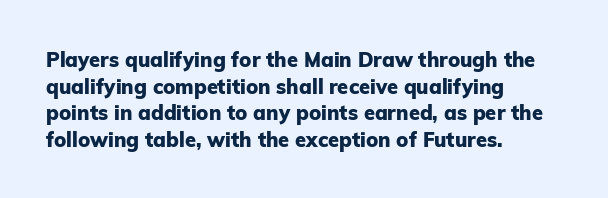
{"italic": "no", "bold": "yes", "underline": "no", "align": "left", "line_spacing": "normal", "line_spacing_ratio": 1.33, "letter_spacing": "normal", "letter_spacing_em": 0.0, "glyph_px": 20}
